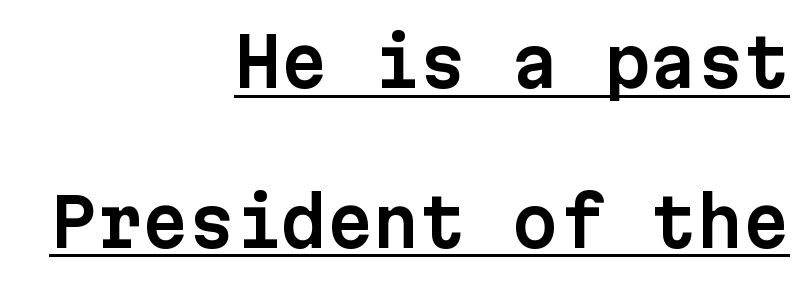
Q: Is the text italic (slanted)? A: No, it is upright.
Q: Is the typeface a serif or a sans-serif typeface? A: Sans-serif.
Q: Is the text underlined? A: Yes.
Q: How is the paragraph aligned? A: Right-aligned.
Q: Is the spacing between letters normal or unusually wide? A: Normal.
Q: Is the spacing between lines tight, normal or loose? A: Loose.
Q: Width (condensed, normal, or wide)? A: Normal.
Q: Stroke contrast? A: Low.
Q: x-height? A: Medium.
Q: Monospaced? A: Yes.
